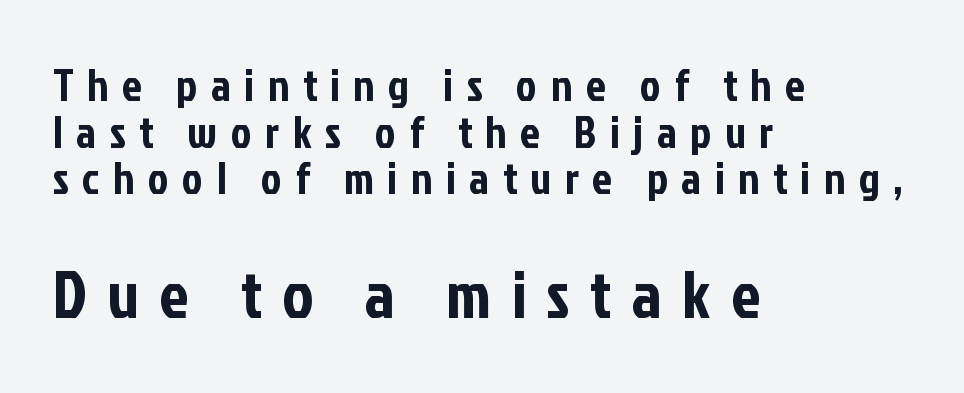
The image shows 66 px condensed sans-serif type, upright; set left-aligned, tight line spacing (1.06x), unusually wide letter spacing (+0.31 em), not underlined; the second (bottom) block is 1.5x larger; low stroke contrast and a medium x-height.
